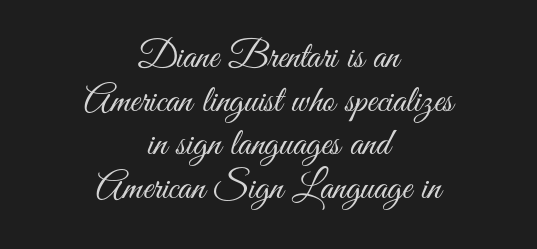
Bare-footed words on every line. Do the characters align in a grid? No, the font is proportional. Stroke terminals: plain, sans-serif. Nothing unusual about the tracking: characters are spaced as the font intends. Short and long lines alike share a common midpoint.
